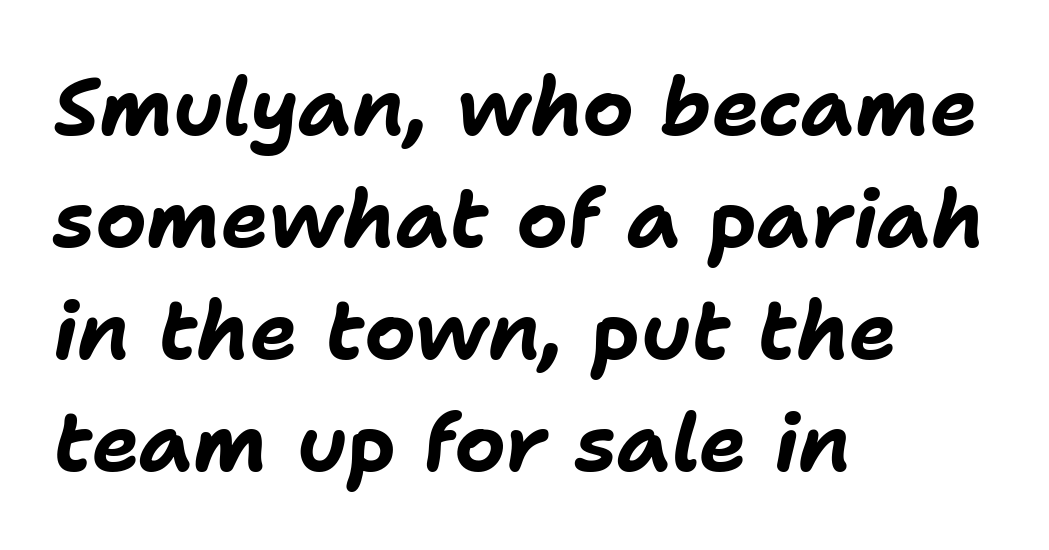
{"italic": "yes", "lean": "right", "slant_degrees": 11, "bold": "yes", "weight": "bold", "width": "normal", "stroke_contrast": "low", "x_height": "medium", "monospaced": "no", "underline": "no", "align": "left", "line_spacing": "normal", "line_spacing_ratio": 1.4, "letter_spacing": "normal", "letter_spacing_em": 0.0, "glyph_px": 80}
